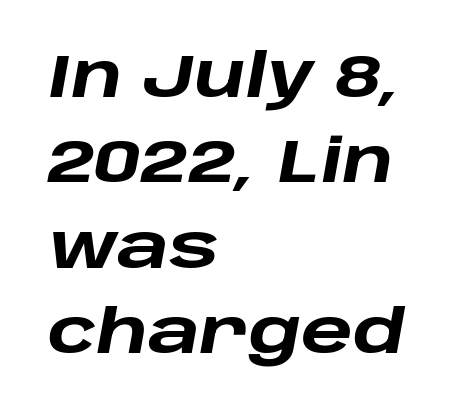
Horizontal bands of white between lines are of average thickness. Is the letter spacing exaggerated? No — it looks like the ordinary default. Where is the straight margin? On the left. The glyphs are unaccompanied by any horizontal stroke below them. The letters are bold, with thick, heavy strokes. Style check: oblique.
